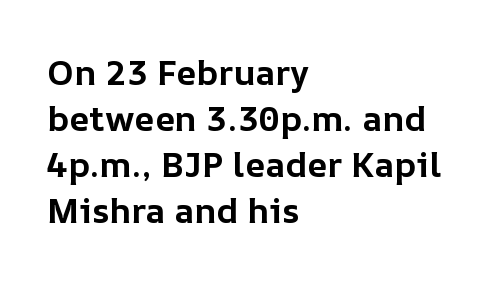
Vertical spacing — default. Is this a fixed-width face? No — the glyphs have proportional, varying widths. Left-aligned paragraph, ragged on the right. You'd pick this weight for a headline — it's a proper bold. There is no visible air inserted between adjacent glyphs.
